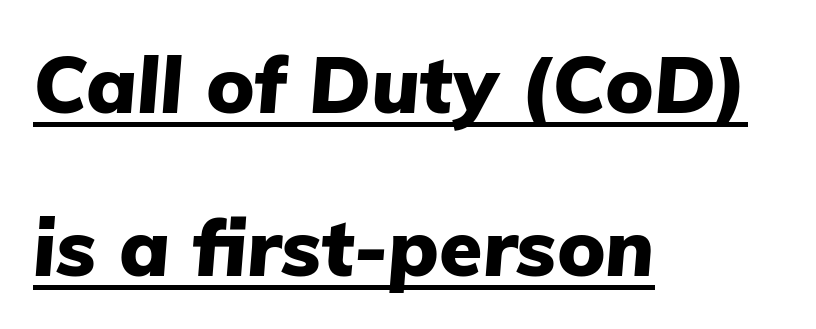
Nothing unusual about the tracking: characters are spaced as the font intends. In terms of weight, the rendering is a true, heavy bold. The string is rendered with underlining switched on. Casual observation: everything's shoved over to the left.
